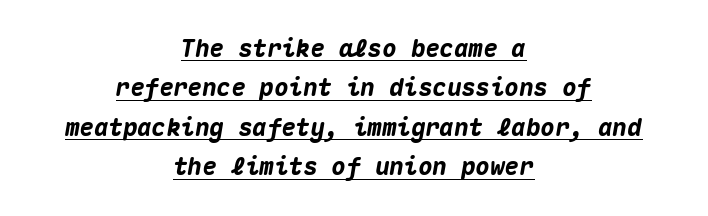
The image shows 24 px bold type, italic (leaning right); set centered, normal line spacing (1.64x), normal letter spacing, underlined.
